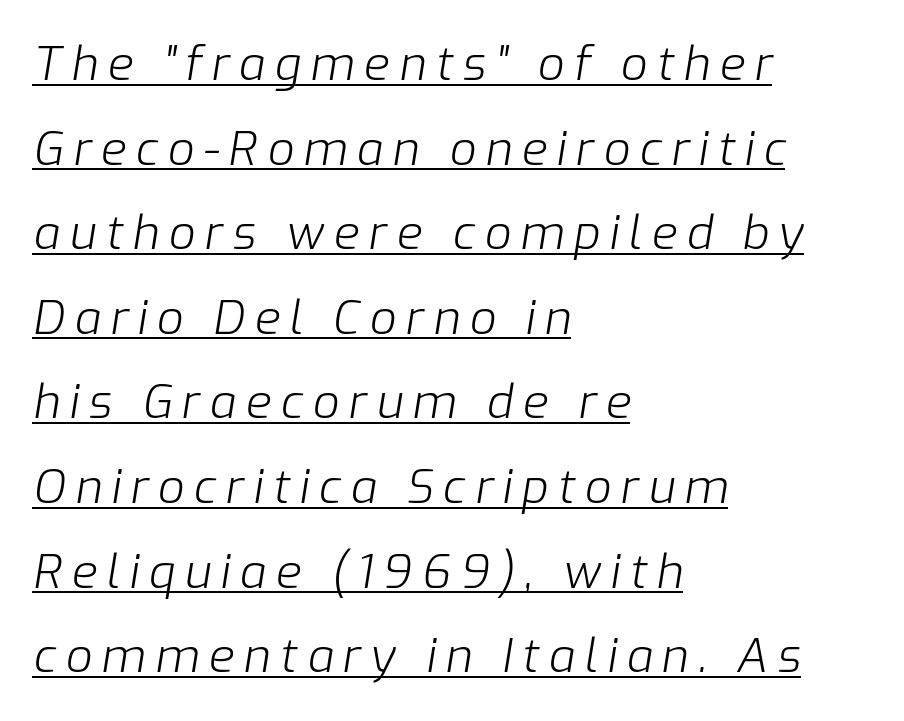
Unbolded letterforms with no extra heft. Character widths vary here, with narrow letters taking less room than wide ones. If you drew a line through each stem, it would be angled. Layout note: lines flush left.
